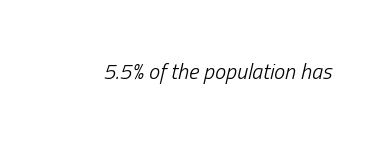
Is the stroke heavy? The answer is a plain regular-or-lighter. Yep, that's italic — everything's leaning. Caption: standard tracking, unaltered. The string is rendered with underlining switched off.
